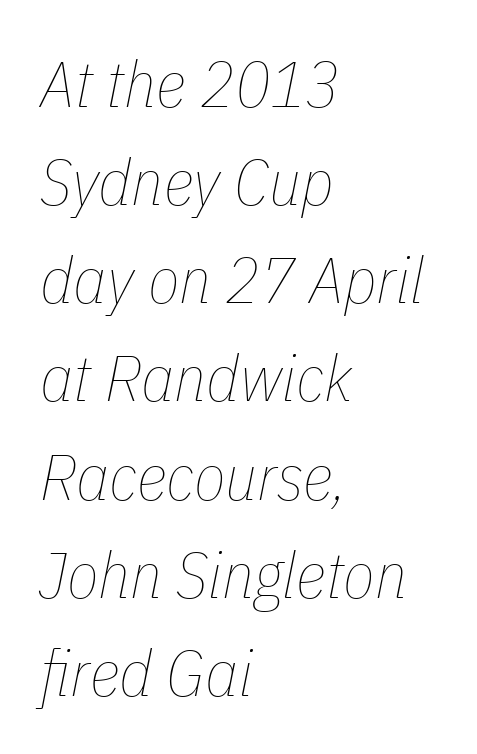
Q: Is the text bold? A: No.
Q: Is the text italic (slanted)? A: Yes, it leans right by about 11 degrees.
Q: Is the text underlined? A: No.
Q: How is the paragraph aligned? A: Left-aligned.
Q: Is the spacing between letters normal or unusually wide? A: Normal.
Q: Is the spacing between lines tight, normal or loose? A: Normal.
Q: Width (condensed, normal, or wide)? A: Condensed.
Q: Stroke contrast? A: Low.
Q: x-height? A: Medium.
Q: Monospaced? A: No.
